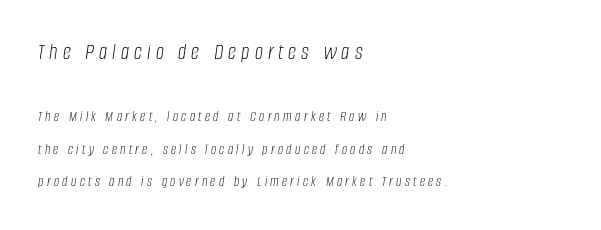
Q: Is the text bold? A: No.
Q: Is the text italic (slanted)? A: Yes, it leans right by about 8 degrees.
Q: Is the text underlined? A: No.
Q: How is the paragraph aligned? A: Left-aligned.
Q: Is the spacing between letters normal or unusually wide? A: Unusually wide.
Q: Is the spacing between lines tight, normal or loose? A: Loose.
Q: Which block of text is set in a larger size, the first (top) or the second (bottom)? A: The first (top) one.
